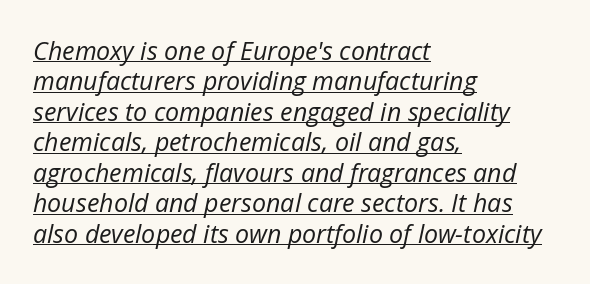
The axis of the letterforms is tilted away from vertical. The passage is arranged the way most books set body copy — flush left. Underline: present. No heavy texture on the line: the type isn't bold. Look at the tracking — it's just the regular setting, nothing added.
